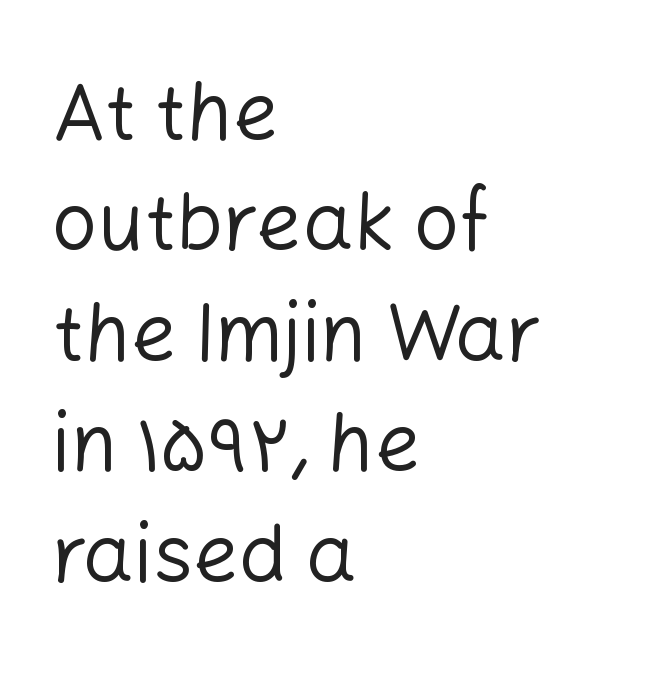
The image shows 80 px regular-weight sans-serif type, upright; set left-aligned, normal line spacing (1.38x), normal letter spacing, not underlined; low stroke contrast and a medium x-height.
